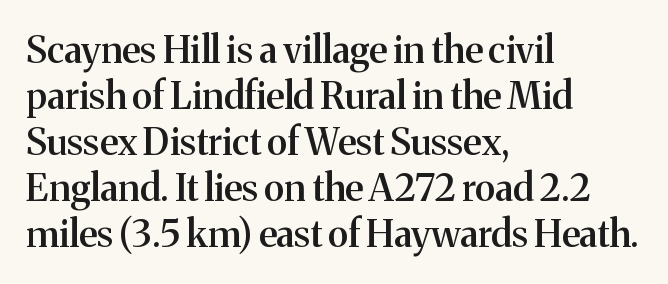
Old-style or modern, the face here clearly has serifs. Rule under the text: the space is simply empty. Posture: upright roman. A student would call this left alignment; a typographer would say flush left, rag right.
